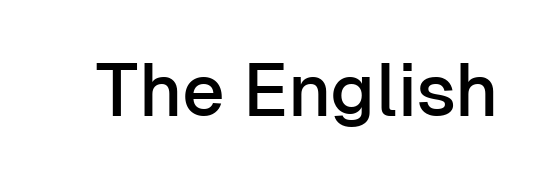
This is sans-serif lettering, the kind often seen on screens and signage. Nobody touched the tracking dial on this one. Clear beneath every line of the passage. Quick note: not italic, upright. This sample has the flowing, uneven cadence of proportional lettering.
